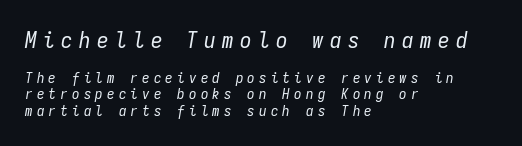
The image shows 23 px text type, italic (leaning right); set left-aligned, tight line spacing (1.08x), unusually wide letter spacing (+0.28 em), not underlined; the first (top) block is 1.53x larger.
